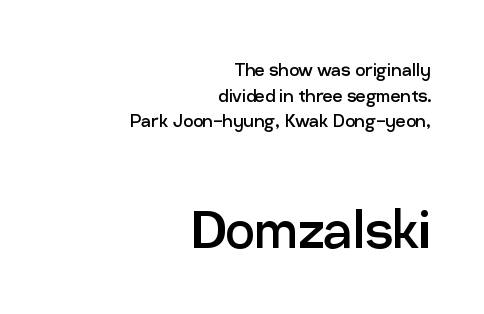
Q: Is the text bold? A: No.
Q: Is the text italic (slanted)? A: No, it is upright.
Q: Is the typeface a serif or a sans-serif typeface? A: Sans-serif.
Q: Is the text underlined? A: No.
Q: How is the paragraph aligned? A: Right-aligned.
Q: Is the spacing between letters normal or unusually wide? A: Normal.
Q: Which block of text is set in a larger size, the first (top) or the second (bottom)? A: The second (bottom) one.
Q: Width (condensed, normal, or wide)? A: Normal.
Q: Stroke contrast? A: Low.
Q: x-height? A: Medium.
Q: Monospaced? A: No.
